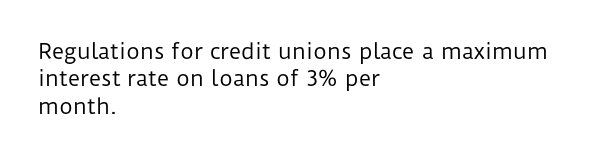
The image shows 21 px text type, upright; set left-aligned, normal line spacing (1.3x), normal letter spacing, not underlined.
